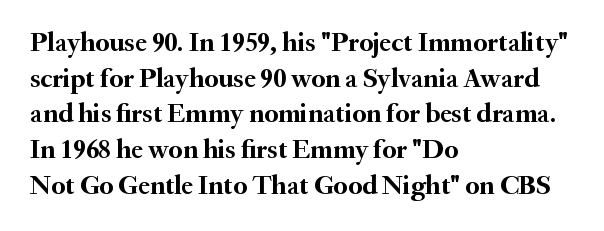
Q: Is the text bold? A: Yes.
Q: Is the text italic (slanted)? A: No, it is upright.
Q: Is the text underlined? A: No.
Q: How is the paragraph aligned? A: Left-aligned.
Q: Is the spacing between letters normal or unusually wide? A: Normal.
Q: Is the spacing between lines tight, normal or loose? A: Normal.
